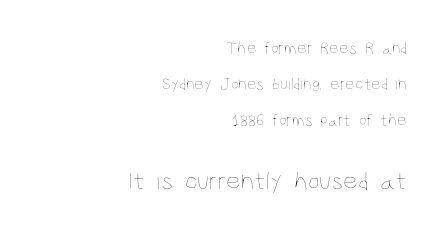
Horizontal bands of white between lines are thick stripes. The specimen omits any rule beneath the text block's lines. Unbolded letterforms with no extra heft. A flush-right, rag-left setting is used for this passage.
